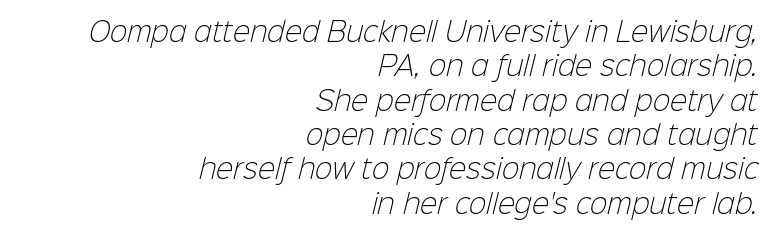
{"bold": "no", "underline": "no", "align": "right", "line_spacing": "normal", "line_spacing_ratio": 1.32, "letter_spacing": "normal", "letter_spacing_em": 0.0, "glyph_px": 26}
